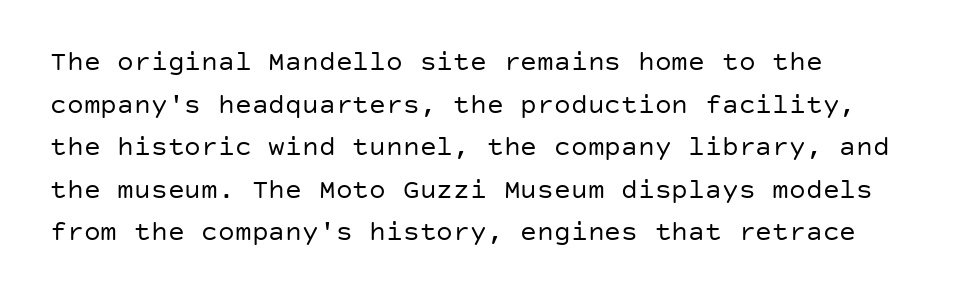
On a weight scale, this lands at 450 or below. Summary of vertical rhythm: regular, with standard interline spacing. Nothing unusual about the tracking: characters are spaced as the font intends. Glance below the letters and you will spot only blank space. The paragraph has a hard left edge and a soft right edge.
